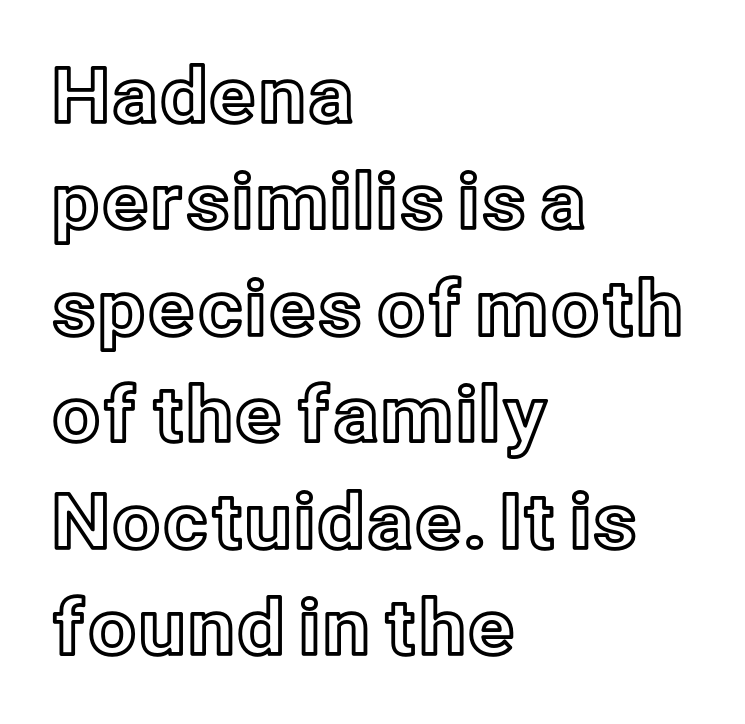
The image shows 76 px text type, upright; set left-aligned, normal line spacing (1.4x), normal letter spacing, not underlined; a medium x-height.
